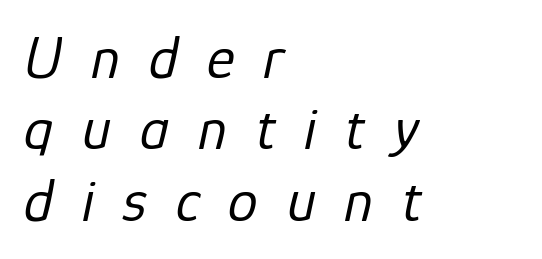
Quick note: italic. Which margin do the lines hug? The left one — the right edge is uneven. The typeface has the unassuming heft of standard copy or less. Here the designer chose a conventional face with non-uniform glyph widths. This rendering widens character spacing well past its baseline value.
